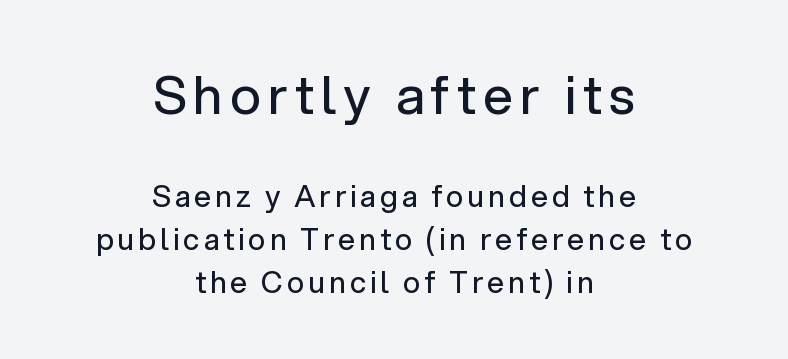
Q: Is the text bold? A: No.
Q: Is the text italic (slanted)? A: No, it is upright.
Q: Is the typeface a serif or a sans-serif typeface? A: Sans-serif.
Q: Is the text underlined? A: No.
Q: How is the paragraph aligned? A: Centered.
Q: Is the spacing between lines tight, normal or loose? A: Normal.
Q: Which block of text is set in a larger size, the first (top) or the second (bottom)? A: The first (top) one.
Q: Width (condensed, normal, or wide)? A: Normal.
Q: Stroke contrast? A: Low.
Q: x-height? A: Medium.
Q: Monospaced? A: No.
